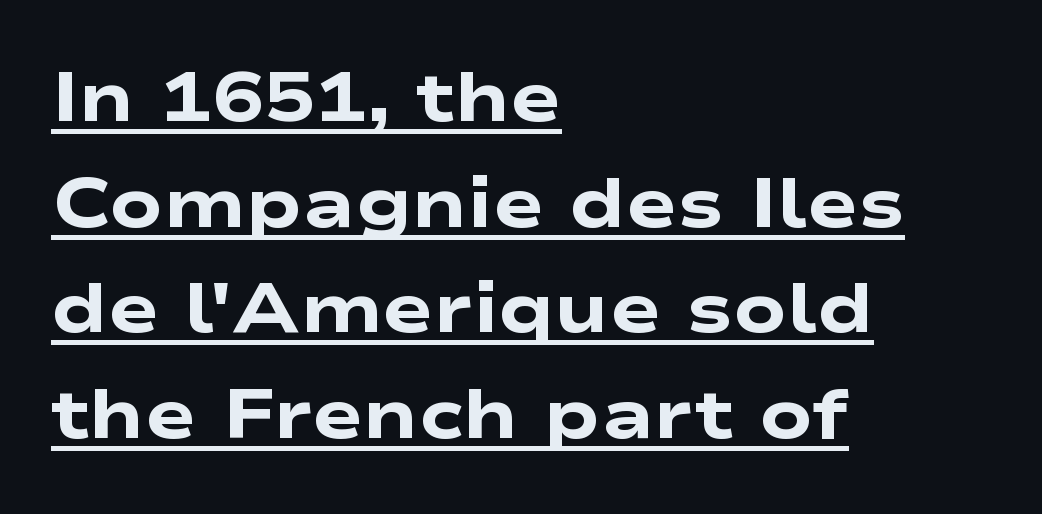
Q: Is the text bold? A: Yes.
Q: Is the typeface a serif or a sans-serif typeface? A: Sans-serif.
Q: Is the text underlined? A: Yes.
Q: How is the paragraph aligned? A: Left-aligned.
Q: Is the spacing between letters normal or unusually wide? A: Normal.
Q: Is the spacing between lines tight, normal or loose? A: Normal.
Q: Width (condensed, normal, or wide)? A: Wide.
Q: Stroke contrast? A: Low.
Q: x-height? A: Medium.
Q: Monospaced? A: No.
